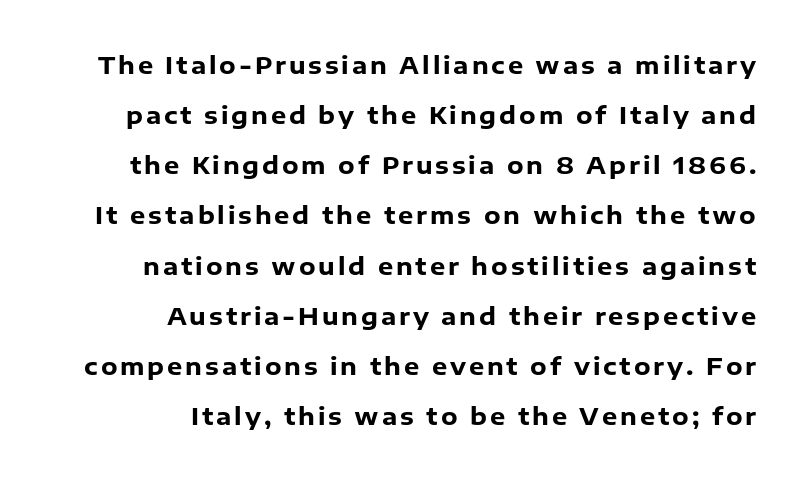
The image shows 24 px bold type, upright; set right-aligned, loose line spacing (2.09x), not underlined.
